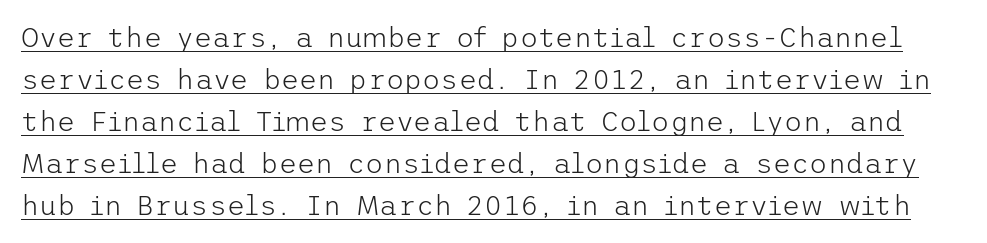
The text was rendered using a sans face with plain stroke endings. Summary of vertical rhythm: regular, with standard interline spacing. In designer terms, the underline attribute is active on this setting. The rendering keeps characters at their native spacing.
